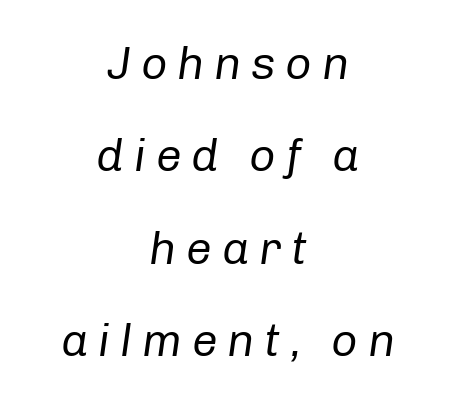
The image shows 46 px regular-weight type, italic (leaning right); set centered, loose line spacing (2.01x), unusually wide letter spacing (+0.21 em), not underlined; low stroke contrast and a medium x-height.
